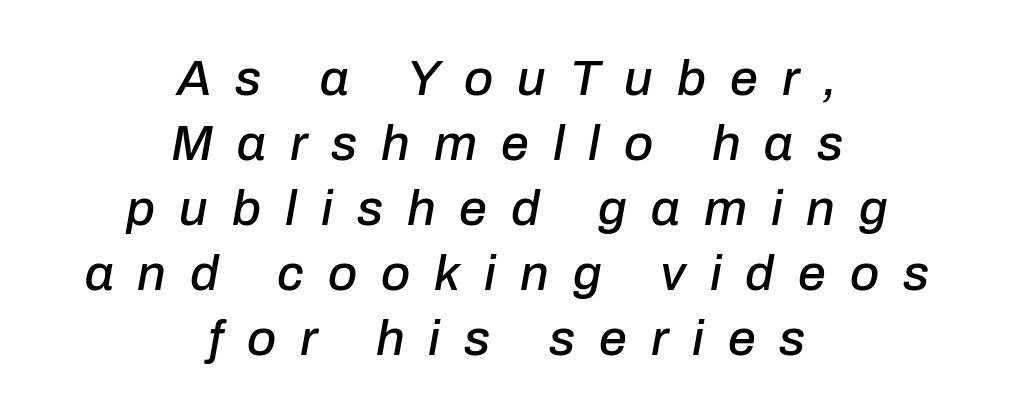
The image shows 50 px text type, italic (leaning right); set centered, normal line spacing (1.3x), unusually wide letter spacing (+0.48 em), not underlined; low stroke contrast and a medium x-height.
